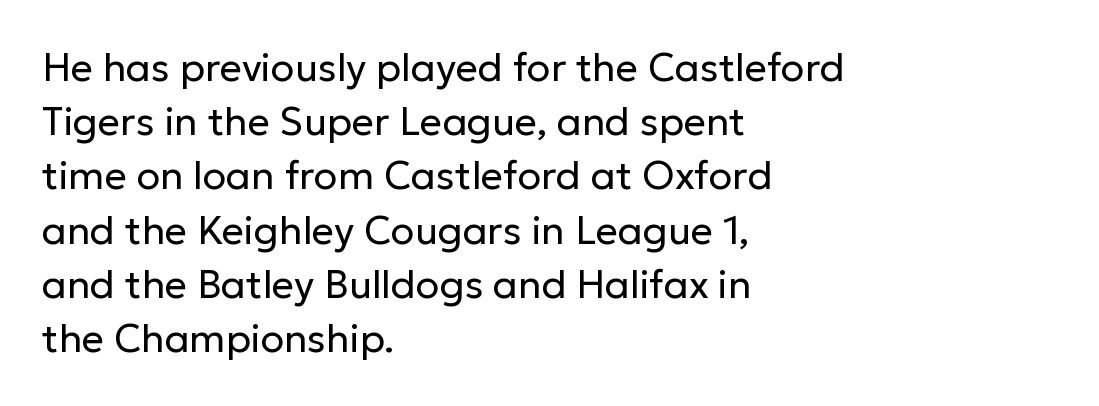
Q: Is the text bold? A: No.
Q: Is the text italic (slanted)? A: No, it is upright.
Q: Is the typeface a serif or a sans-serif typeface? A: Sans-serif.
Q: Is the text underlined? A: No.
Q: How is the paragraph aligned? A: Left-aligned.
Q: Is the spacing between letters normal or unusually wide? A: Normal.
Q: Is the spacing between lines tight, normal or loose? A: Normal.
Q: Width (condensed, normal, or wide)? A: Normal.
Q: Stroke contrast? A: Low.
Q: x-height? A: Medium.
Q: Monospaced? A: No.
